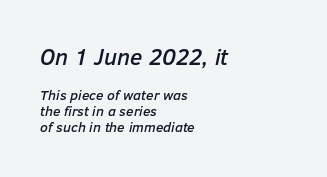
{"italic": "yes", "lean": "right", "slant_degrees": 12, "underline": "no", "align": "left", "line_spacing": "tight", "line_spacing_ratio": 1.13, "letter_spacing": "normal", "letter_spacing_em": 0.0, "larger_block": "first", "size_ratio": 1.64, "glyph_px": 23}
